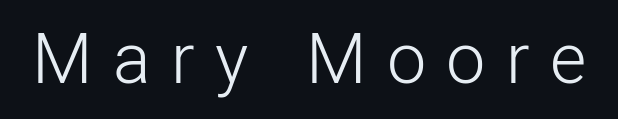
Tall strokes in this sample are plumb rather than angled. Is this a fixed-width face? No — the glyphs have proportional, varying widths. A quiet, ordinary-to-light weight characterises the typeface. Quick note: underline off. No feet cap the strokes, marking this as sans-serif type. Here the glyphs are tracked loosely, breaking word shapes into spaced letters.
